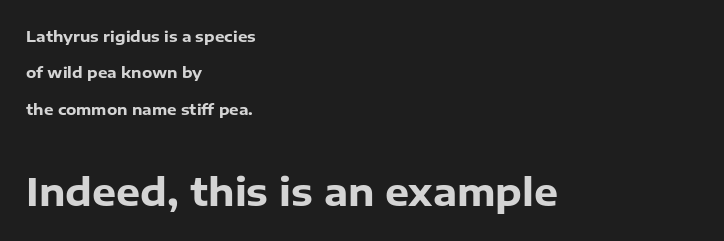
Q: Is the text bold? A: Yes.
Q: Is the text italic (slanted)? A: No, it is upright.
Q: Is the typeface a serif or a sans-serif typeface? A: Sans-serif.
Q: Is the text underlined? A: No.
Q: How is the paragraph aligned? A: Left-aligned.
Q: Is the spacing between letters normal or unusually wide? A: Normal.
Q: Is the spacing between lines tight, normal or loose? A: Loose.
Q: Which block of text is set in a larger size, the first (top) or the second (bottom)? A: The second (bottom) one.
Q: Width (condensed, normal, or wide)? A: Normal.
Q: Stroke contrast? A: Low.
Q: x-height? A: Medium.
Q: Monospaced? A: No.
